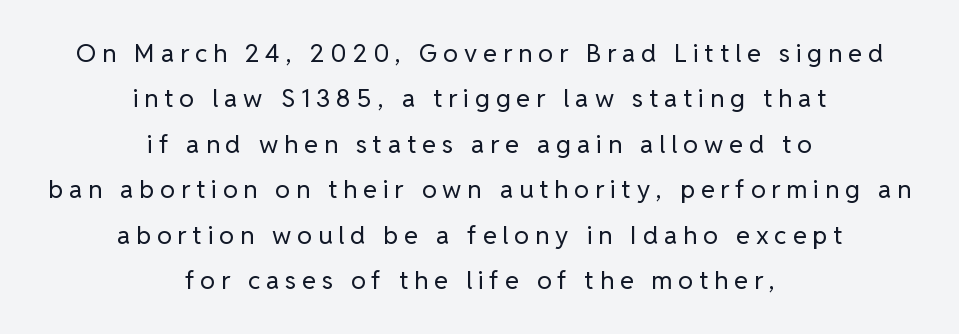
The image shows 25 px text type, upright; set centered, line spacing 1.82x, unusually wide letter spacing (+0.24 em), not underlined.
